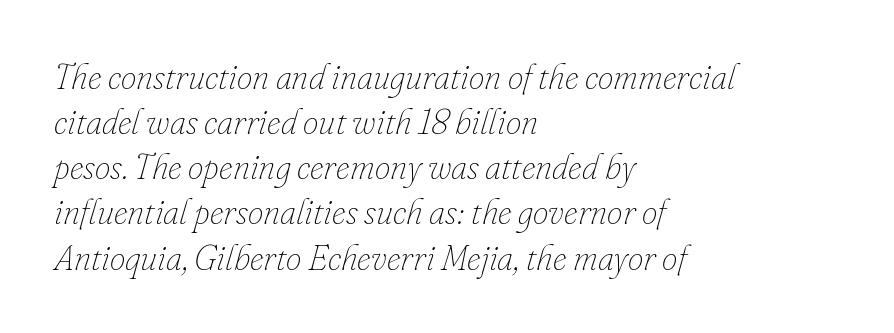
Q: Is the text bold? A: No.
Q: Is the text italic (slanted)? A: Yes, it leans right by about 16 degrees.
Q: Is the text underlined? A: No.
Q: How is the paragraph aligned? A: Left-aligned.
Q: Is the spacing between letters normal or unusually wide? A: Normal.
Q: Is the spacing between lines tight, normal or loose? A: Normal.
Q: Width (condensed, normal, or wide)? A: Normal.
Q: Stroke contrast? A: Low.
Q: x-height? A: Small.
Q: Monospaced? A: No.
